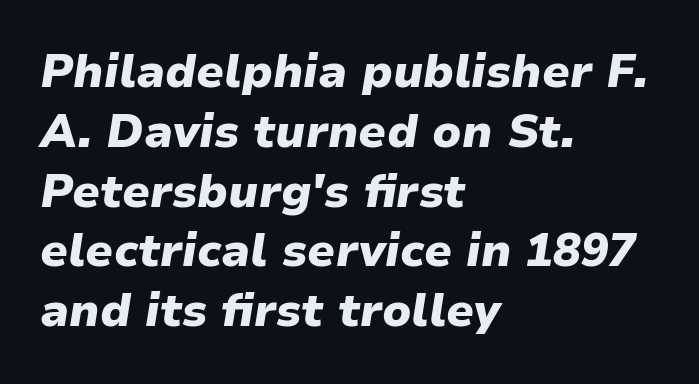
Q: Is the text bold? A: Yes.
Q: Is the text italic (slanted)? A: Yes, it leans right by about 9 degrees.
Q: Is the text underlined? A: No.
Q: How is the paragraph aligned? A: Left-aligned.
Q: Is the spacing between letters normal or unusually wide? A: Normal.
Q: Is the spacing between lines tight, normal or loose? A: Normal.
Q: Width (condensed, normal, or wide)? A: Normal.
Q: Stroke contrast? A: Low.
Q: x-height? A: Medium.
Q: Monospaced? A: No.
